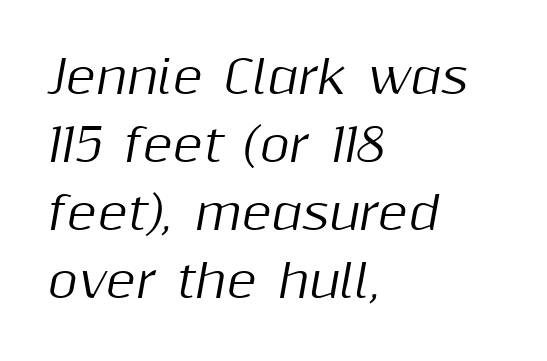
The image shows 46 px text type, italic (leaning right); set left-aligned, normal line spacing (1.48x), normal letter spacing, not underlined; medium stroke contrast and a medium x-height.
